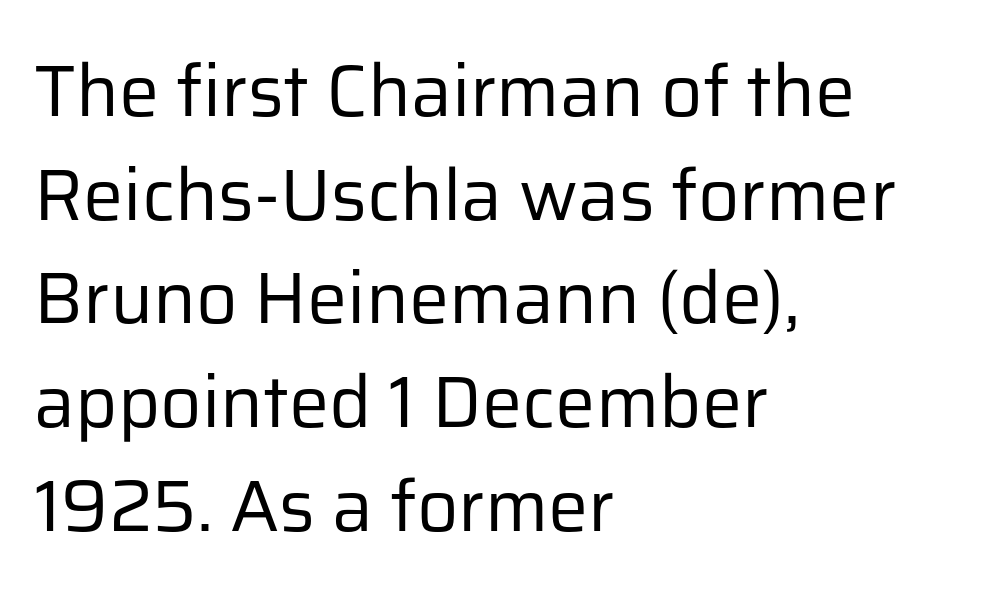
The image shows 72 px regular-weight sans-serif type, upright; set left-aligned, normal line spacing (1.44x), normal letter spacing, not underlined; low stroke contrast and a medium x-height.
